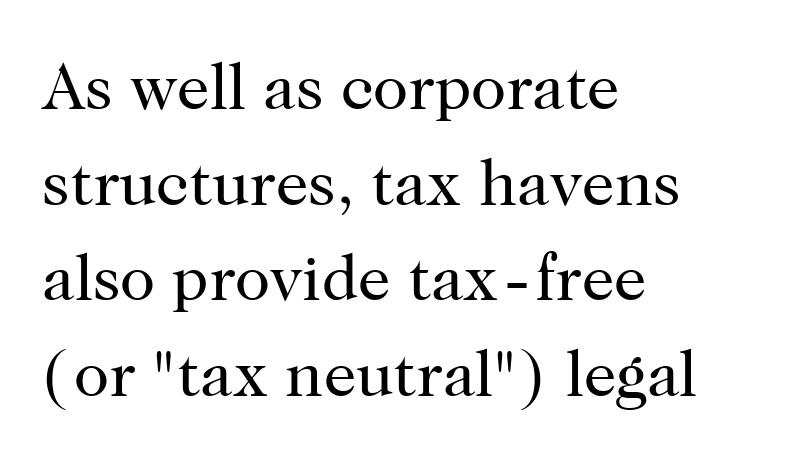
The image shows 65 px regular-weight serif type, upright; set left-aligned, normal line spacing (1.47x), normal letter spacing, not underlined; high stroke contrast and a medium x-height.
